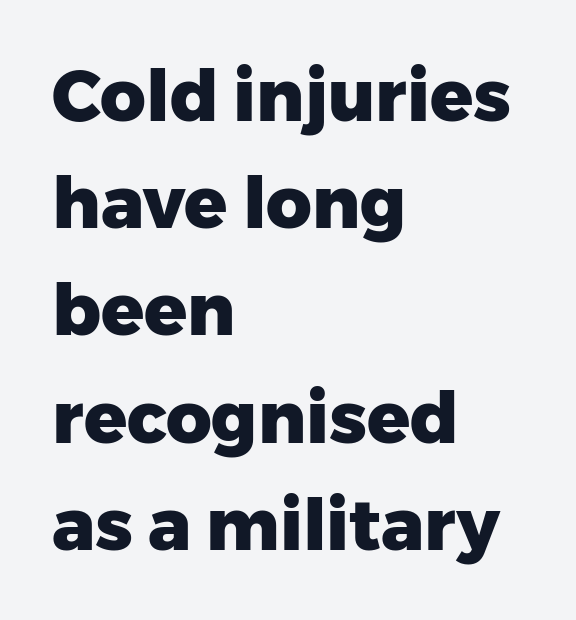
Q: Is the text bold? A: Yes.
Q: Is the text italic (slanted)? A: No, it is upright.
Q: Is the typeface a serif or a sans-serif typeface? A: Sans-serif.
Q: Is the text underlined? A: No.
Q: How is the paragraph aligned? A: Left-aligned.
Q: Is the spacing between letters normal or unusually wide? A: Normal.
Q: Is the spacing between lines tight, normal or loose? A: Normal.
Q: Width (condensed, normal, or wide)? A: Normal.
Q: Stroke contrast? A: Low.
Q: x-height? A: Medium.
Q: Monospaced? A: No.
